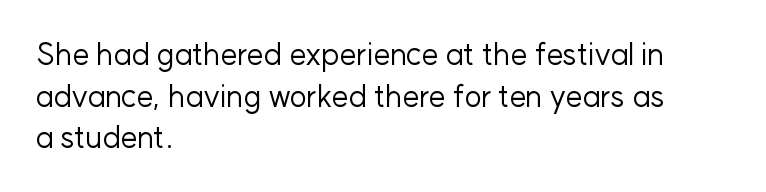
The image shows 30 px regular-weight sans-serif type, upright; set left-aligned, normal line spacing (1.39x), normal letter spacing, not underlined; low stroke contrast and a medium x-height.
